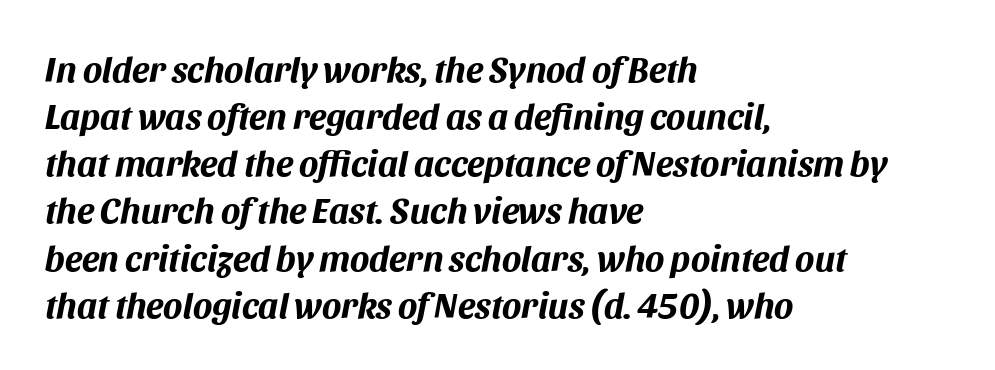
The image shows 36 px bold type, italic (leaning right); set left-aligned, normal line spacing (1.31x), normal letter spacing, not underlined; medium stroke contrast and a large x-height.
